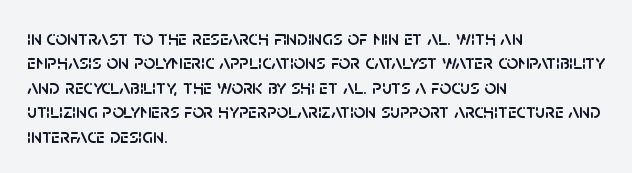
Look at the tracking — it's just the regular setting, nothing added. Horizontal alignment here is leftward, the default for most running prose. Clear beneath every line of the passage. Unlike italic type, these characters show no tilt at all.
